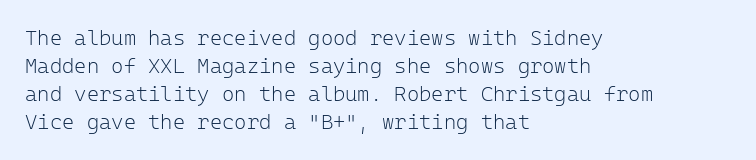
Q: Is the text bold? A: No.
Q: Is the text italic (slanted)? A: No, it is upright.
Q: Is the text underlined? A: No.
Q: How is the paragraph aligned? A: Left-aligned.
Q: Is the spacing between letters normal or unusually wide? A: Normal.
Q: Is the spacing between lines tight, normal or loose? A: Normal.
